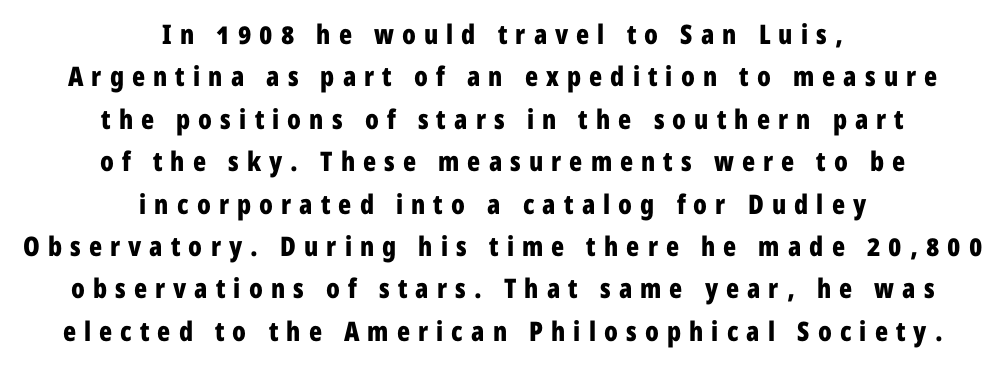
Q: Is the text bold? A: Yes.
Q: Is the text italic (slanted)? A: No, it is upright.
Q: Is the text underlined? A: No.
Q: How is the paragraph aligned? A: Centered.
Q: Is the spacing between letters normal or unusually wide? A: Unusually wide.
Q: Is the spacing between lines tight, normal or loose? A: Normal.
